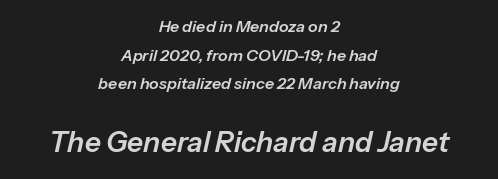
{"italic": "yes", "lean": "right", "slant_degrees": 13, "width": "normal", "stroke_contrast": "low", "x_height": "medium", "monospaced": "no", "underline": "no", "align": "center", "line_spacing_ratio": 1.79, "letter_spacing": "normal", "letter_spacing_em": 0.0, "larger_block": "second", "size_ratio": 1.75, "glyph_px": 28}
